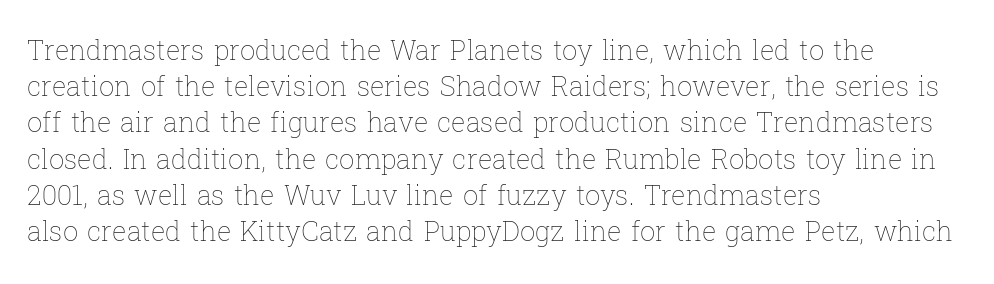
{"italic": "no", "bold": "no", "underline": "no", "align": "left", "line_spacing": "normal", "line_spacing_ratio": 1.34, "letter_spacing": "normal", "letter_spacing_em": 0.0, "glyph_px": 27}
